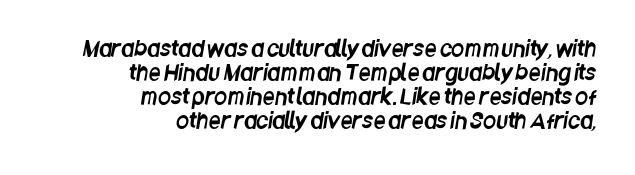
{"underline": "no", "align": "right", "line_spacing": "tight", "line_spacing_ratio": 1.15, "letter_spacing": "normal", "letter_spacing_em": 0.0, "glyph_px": 21}
